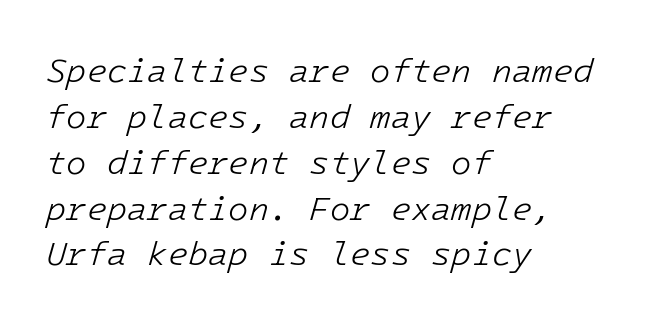
{"italic": "yes", "lean": "right", "slant_degrees": 16, "bold": "no", "weight": "light", "width": "normal", "stroke_contrast": "low", "x_height": "medium", "monospaced": "yes", "underline": "no", "align": "left", "line_spacing": "normal", "line_spacing_ratio": 1.39, "letter_spacing": "normal", "letter_spacing_em": 0.0, "glyph_px": 33}
